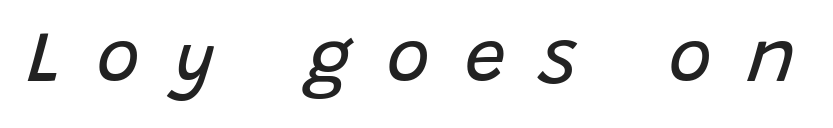
{"italic": "yes", "lean": "right", "slant_degrees": 15, "bold": "no", "weight": "regular", "width": "normal", "stroke_contrast": "low", "x_height": "large", "monospaced": "no", "underline": "no", "letter_spacing": "wide", "letter_spacing_em": 0.48, "glyph_px": 73}
